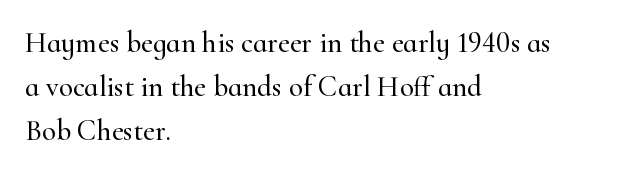
Q: Is the text italic (slanted)? A: No, it is upright.
Q: Is the typeface a serif or a sans-serif typeface? A: Serif.
Q: Is the text underlined? A: No.
Q: How is the paragraph aligned? A: Left-aligned.
Q: Is the spacing between letters normal or unusually wide? A: Normal.
Q: Is the spacing between lines tight, normal or loose? A: Normal.
Q: Width (condensed, normal, or wide)? A: Normal.
Q: Stroke contrast? A: High.
Q: x-height? A: Small.
Q: Monospaced? A: No.
